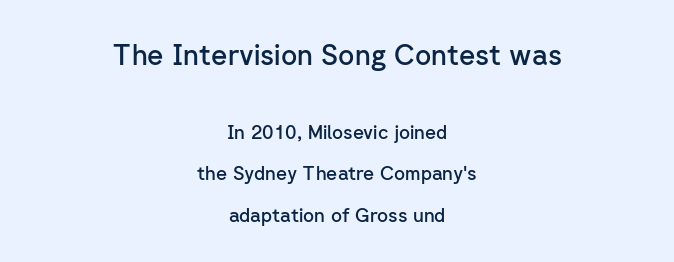
Q: Is the text bold? A: Semi-bold.
Q: Is the text italic (slanted)? A: No, it is upright.
Q: Is the typeface a serif or a sans-serif typeface? A: Sans-serif.
Q: Is the text underlined? A: No.
Q: How is the paragraph aligned? A: Centered.
Q: Is the spacing between letters normal or unusually wide? A: Normal.
Q: Is the spacing between lines tight, normal or loose? A: Loose.
Q: Which block of text is set in a larger size, the first (top) or the second (bottom)? A: The first (top) one.
Q: Width (condensed, normal, or wide)? A: Normal.
Q: Stroke contrast? A: Low.
Q: x-height? A: Medium.
Q: Monospaced? A: No.
